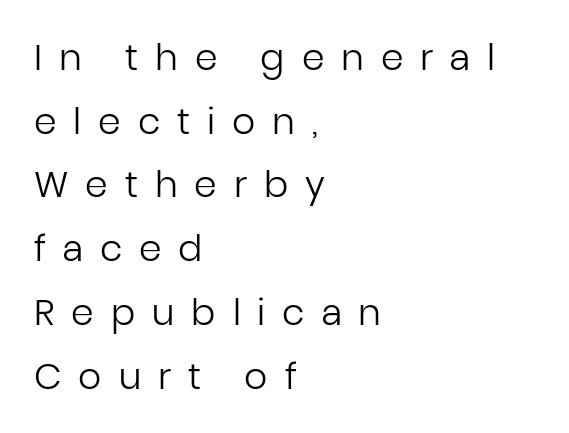
{"serif": "no", "italic": "no", "bold": "no", "weight": "regular", "width": "normal", "stroke_contrast": "low", "x_height": "medium", "monospaced": "no", "underline": "no", "align": "left", "line_spacing_ratio": 1.77, "letter_spacing": "wide", "letter_spacing_em": 0.47, "glyph_px": 36}
